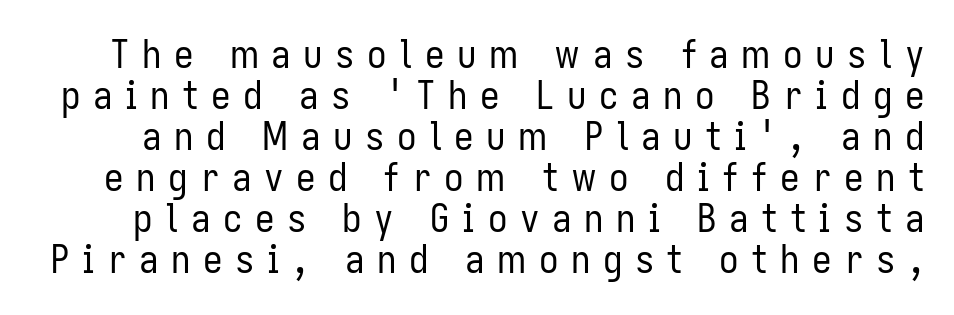
{"serif": "no", "italic": "no", "bold": "no", "weight": "regular", "width": "condensed", "stroke_contrast": "low", "x_height": "medium", "monospaced": "no", "underline": "no", "line_spacing": "tight", "line_spacing_ratio": 1.05, "letter_spacing": "wide", "letter_spacing_em": 0.32, "glyph_px": 39}
